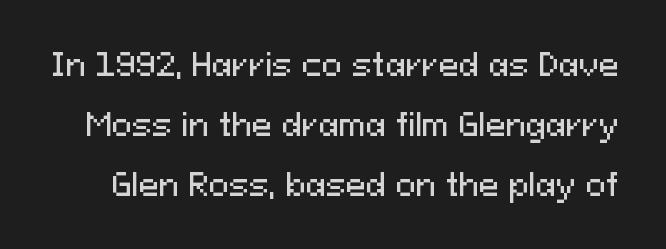
Each row of text sits above clean, open space. This block would shrink considerably if given ordinary leading; it's expanded now. This sample uses an upright cut, with every glyph sitting square on the baseline. Unlike a traditional serif, this face leaves its strokes unadorned. In terms of letterspacing, this is plain default setting. Each letter keeps its own natural width here, so spacing adapts to shape.
